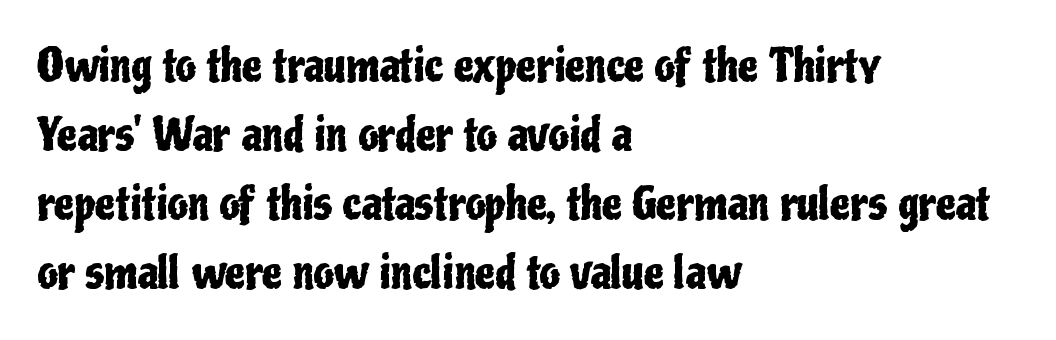
Vertically, the passage feels balanced, rows spaced as you'd expect. All the whitespace from short lines collects on the right. Looks like regular typesetting: each glyph gets only the width it needs. The type family on display is of the sans-serif kind. Nope, not italic — everything's standing straight.
